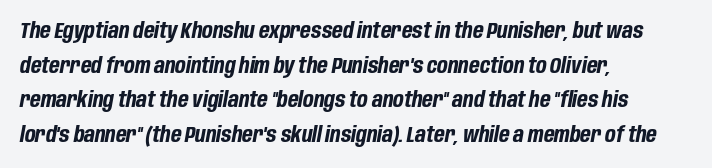
Q: Is the text bold? A: Yes.
Q: Is the text italic (slanted)? A: Yes, it leans right by about 10 degrees.
Q: Is the text underlined? A: No.
Q: How is the paragraph aligned? A: Left-aligned.
Q: Is the spacing between letters normal or unusually wide? A: Normal.
Q: Is the spacing between lines tight, normal or loose? A: Normal.
